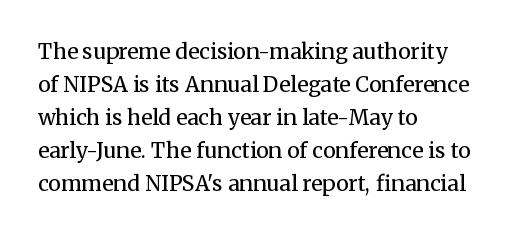
{"italic": "no", "bold": "no", "underline": "no", "align": "left", "line_spacing": "normal", "line_spacing_ratio": 1.57, "letter_spacing": "normal", "letter_spacing_em": 0.0, "glyph_px": 21}
